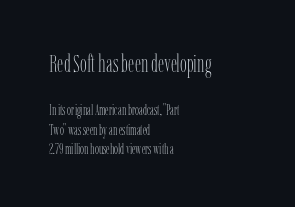
Q: Is the text bold? A: No.
Q: Is the text italic (slanted)? A: No, it is upright.
Q: Is the text underlined? A: No.
Q: How is the paragraph aligned? A: Left-aligned.
Q: Is the spacing between letters normal or unusually wide? A: Normal.
Q: Is the spacing between lines tight, normal or loose? A: Normal.
Q: Which block of text is set in a larger size, the first (top) or the second (bottom)? A: The first (top) one.
